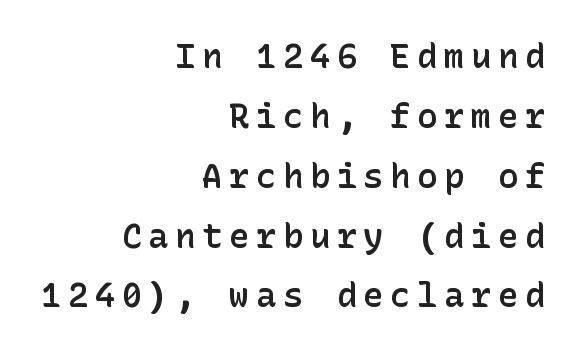
In terms of weight, the rendering is demibold, just under bold. A bare baseline throughout the passage. One-word summary of the alignment: right. Does the lettering tilt? It doesn't — this is upright. The rendering shows plain stroke endings on the letterforms — a sans-serif design.
